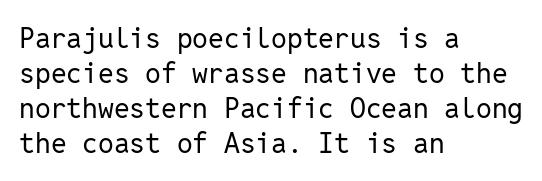
Letter spacing: default. Nobody drew a line under any word here. Quick note: interline space is typical. The text block is weighted toward the left margin, trailing off unevenly rightward. Rendered with straight, roman letterforms. Font category for this specimen: sans-serif.
